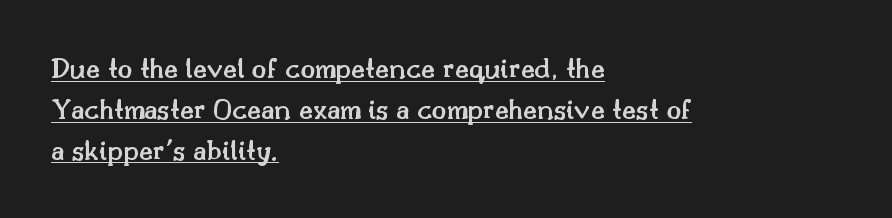
Q: Is the text bold? A: Semi-bold.
Q: Is the text italic (slanted)? A: No, it is upright.
Q: Is the typeface a serif or a sans-serif typeface? A: Serif.
Q: Is the text underlined? A: Yes.
Q: How is the paragraph aligned? A: Left-aligned.
Q: Is the spacing between letters normal or unusually wide? A: Normal.
Q: Is the spacing between lines tight, normal or loose? A: Normal.
Q: Width (condensed, normal, or wide)? A: Normal.
Q: Stroke contrast? A: Medium.
Q: x-height? A: Small.
Q: Monospaced? A: No.
